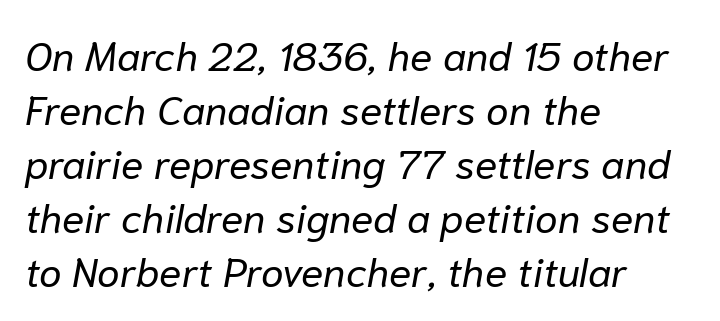
{"italic": "yes", "lean": "right", "slant_degrees": 10, "bold": "no", "weight": "regular", "width": "normal", "stroke_contrast": "low", "x_height": "medium", "monospaced": "no", "underline": "no", "align": "left", "line_spacing": "normal", "line_spacing_ratio": 1.32, "letter_spacing": "normal", "letter_spacing_em": 0.0, "glyph_px": 41}
